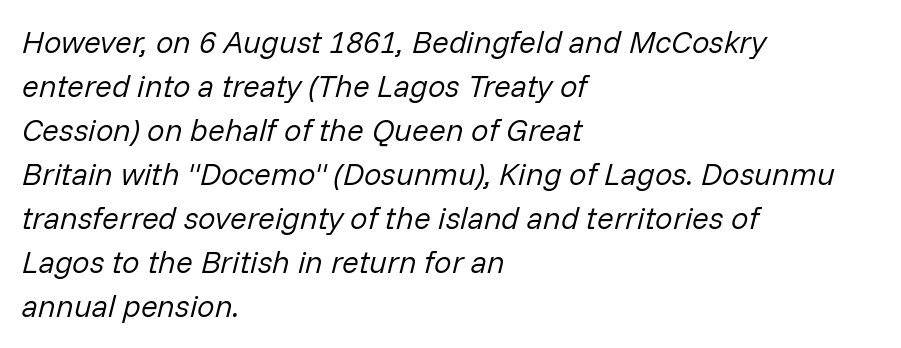
What stands out about the letter spacing? Nothing — it is the standard amount. Descenders hang freely into open space. The strokes carry an ordinary text weight at most. Looks like regular typesetting: each glyph gets only the width it needs.
